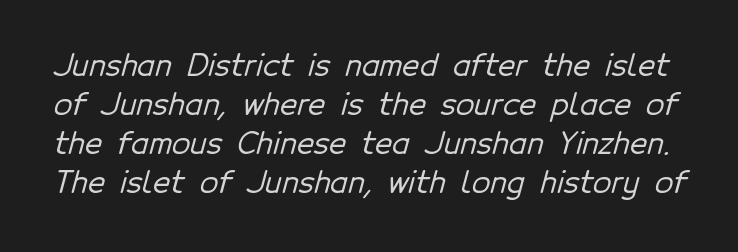
Varying glyph widths throughout — classic text-font behaviour. Honestly, the row spacing looks completely unremarkable. Regarding serifs, this sample does without them. A bare baseline throughout the passage. The line texture is even and compact thanks to regular tracking.
